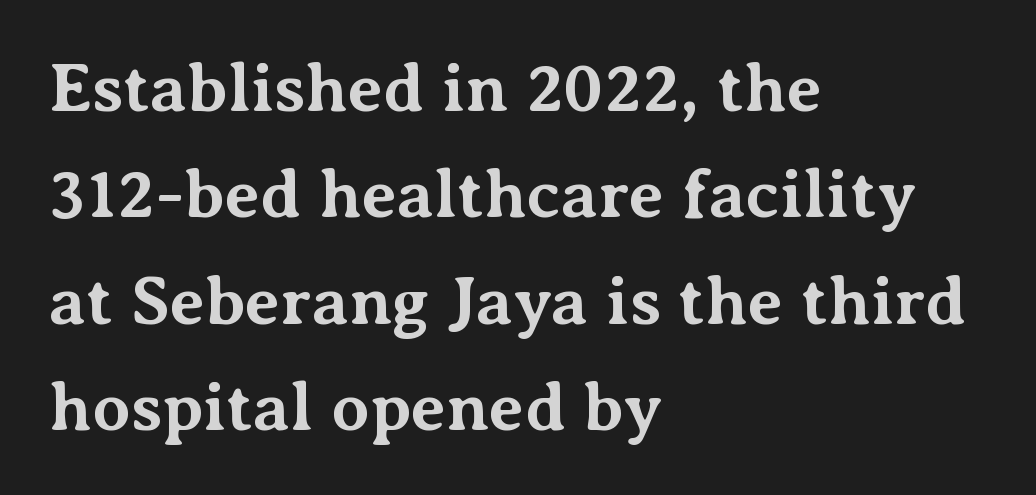
Q: Is the text bold? A: Yes.
Q: Is the text italic (slanted)? A: No, it is upright.
Q: Is the typeface a serif or a sans-serif typeface? A: Serif.
Q: Is the text underlined? A: No.
Q: How is the paragraph aligned? A: Left-aligned.
Q: Is the spacing between letters normal or unusually wide? A: Normal.
Q: Is the spacing between lines tight, normal or loose? A: Normal.
Q: Width (condensed, normal, or wide)? A: Normal.
Q: Stroke contrast? A: Medium.
Q: x-height? A: Medium.
Q: Monospaced? A: No.
